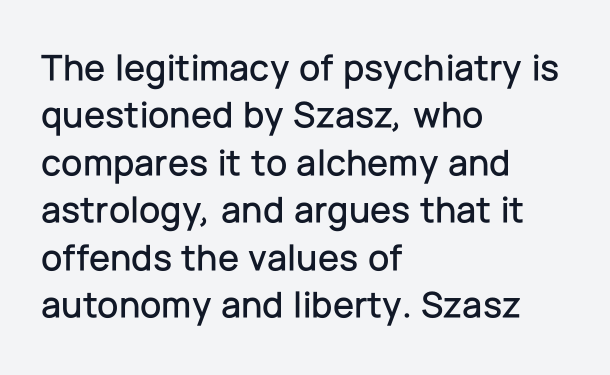
{"serif": "no", "italic": "no", "width": "normal", "stroke_contrast": "low", "x_height": "medium", "monospaced": "no", "underline": "no", "align": "left", "line_spacing": "normal", "line_spacing_ratio": 1.25, "letter_spacing": "normal", "letter_spacing_em": 0.0, "glyph_px": 38}
